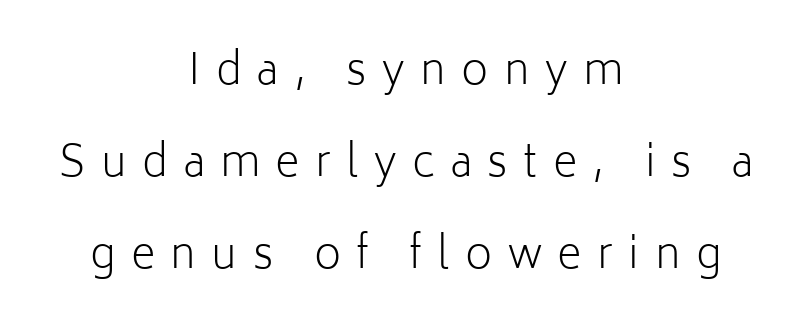
Q: Is the text bold? A: No.
Q: Is the text italic (slanted)? A: No, it is upright.
Q: Is the typeface a serif or a sans-serif typeface? A: Sans-serif.
Q: Is the text underlined? A: No.
Q: How is the paragraph aligned? A: Centered.
Q: Is the spacing between letters normal or unusually wide? A: Unusually wide.
Q: Is the spacing between lines tight, normal or loose? A: Loose.
Q: Width (condensed, normal, or wide)? A: Normal.
Q: Stroke contrast? A: Low.
Q: x-height? A: Medium.
Q: Monospaced? A: No.
